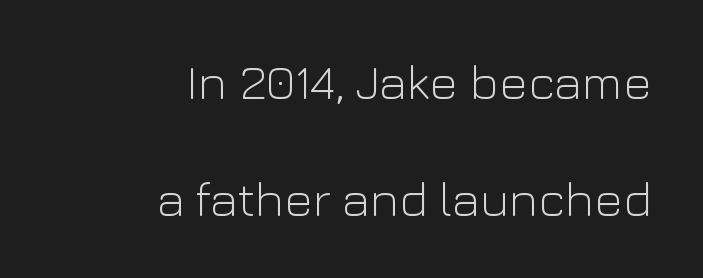
{"serif": "no", "italic": "no", "bold": "no", "weight": "light", "width": "normal", "stroke_contrast": "low", "x_height": "medium", "monospaced": "no", "underline": "no", "align": "right", "line_spacing": "loose", "line_spacing_ratio": 2.38, "letter_spacing": "normal", "letter_spacing_em": 0.0, "glyph_px": 49}
